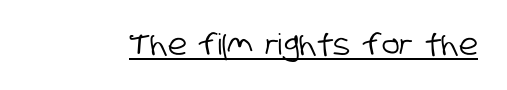
The image shows 29 px condensed sans-serif type; set normal letter spacing, underlined; low stroke contrast and a large x-height.
